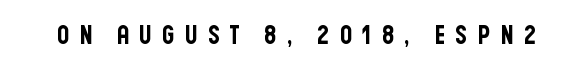
{"italic": "no", "underline": "no", "letter_spacing": "wide", "letter_spacing_em": 0.37, "glyph_px": 25}
